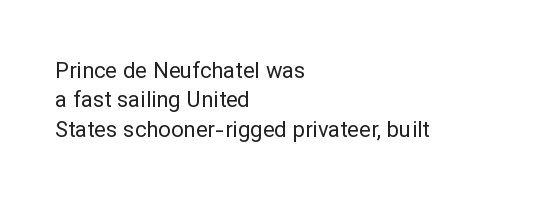
Caption: face not bold, strokes unweighted. Whoever set this chose a conventional vertical rhythm. This sample uses plain, unmodified letter spacing. The lettering stays uniformly vertical, giving the passage a roman look. Rule under the text: the space is simply empty.
